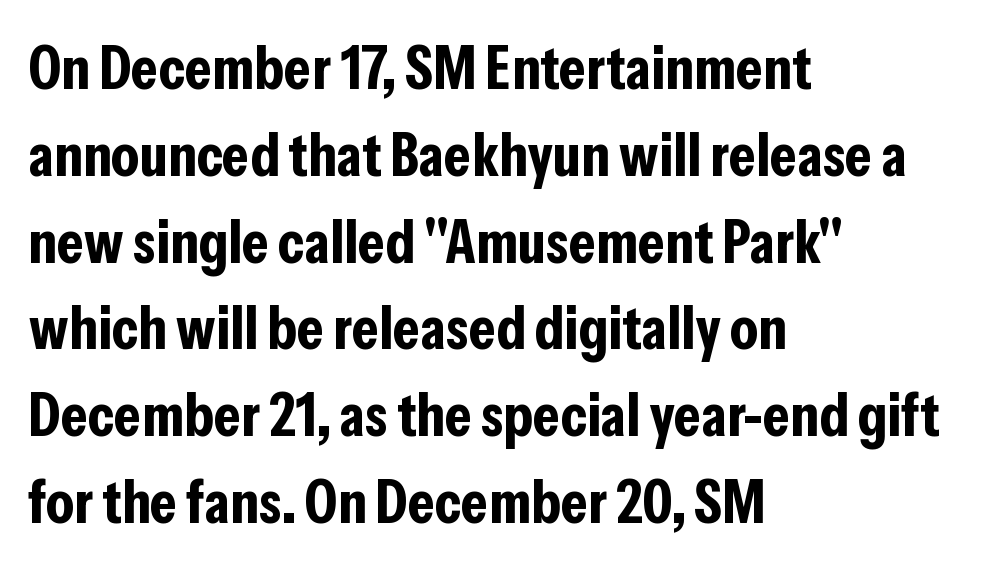
Does extra space separate the letters? No, they use regular spacing. Is this a fixed-width face? No — the glyphs have proportional, varying widths. Alignment: flush left. Chunky letters — that's bold for sure. The specimen reads as upright at a glance. Compared with typical paragraphs, the rows here are spaced about the same.
